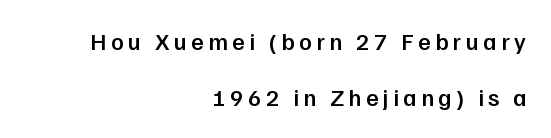
The image shows 24 px text type, upright; set right-aligned, loose line spacing (2.35x), not underlined.
